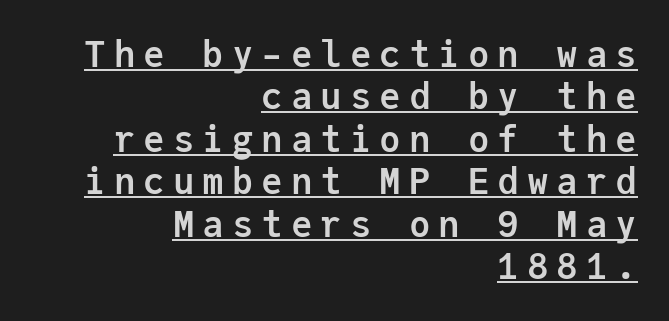
The image shows 36 px semibold sans-serif type, upright, monospaced; set right-aligned, line spacing 1.18x, unusually wide letter spacing (+0.22 em), underlined; low stroke contrast and a medium x-height.
